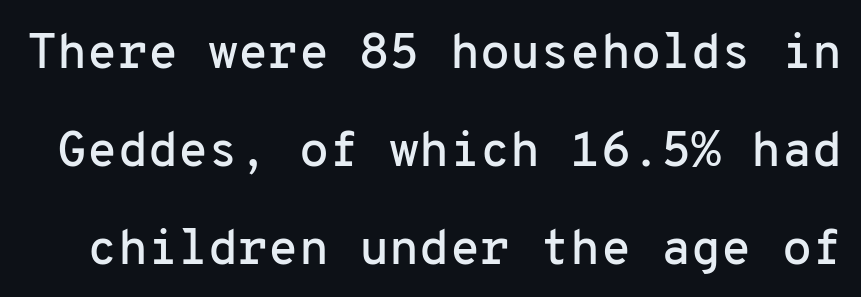
Whoever set this chose breathing room over compactness in the vertical rhythm. This sample has the even, mechanical cadence of fixed-width lettering. Is there any slant? The stems are plumb. Examine the stroke ends and you'll find no serifs.
